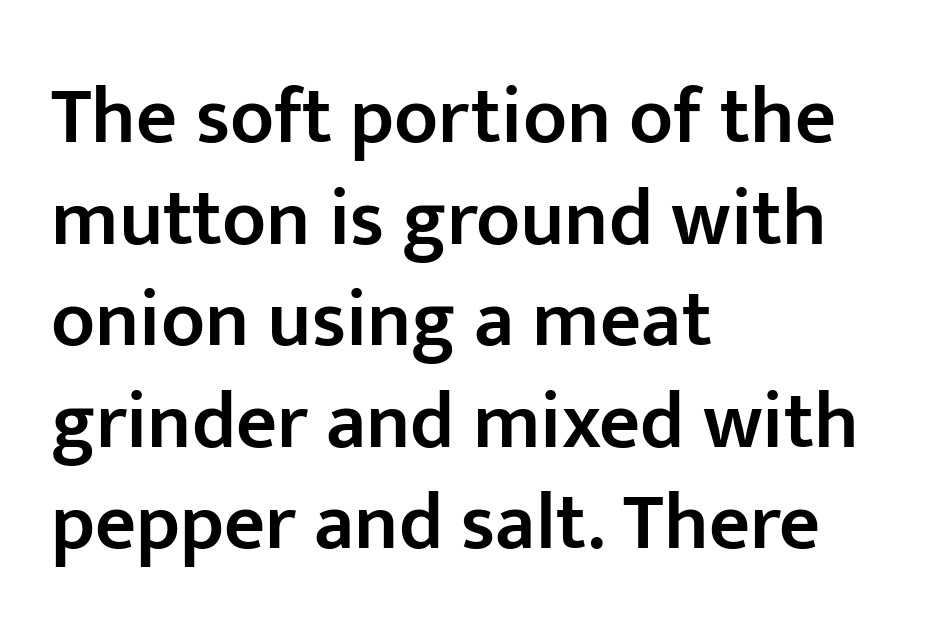
Notice how the passage keeps a crisp vertical edge on the left only. A normal amount of white space separates one row of letters from the next. Nothing sits at the stroke ends, so this counts as sans-serif. Has an underline been added? It has not.
